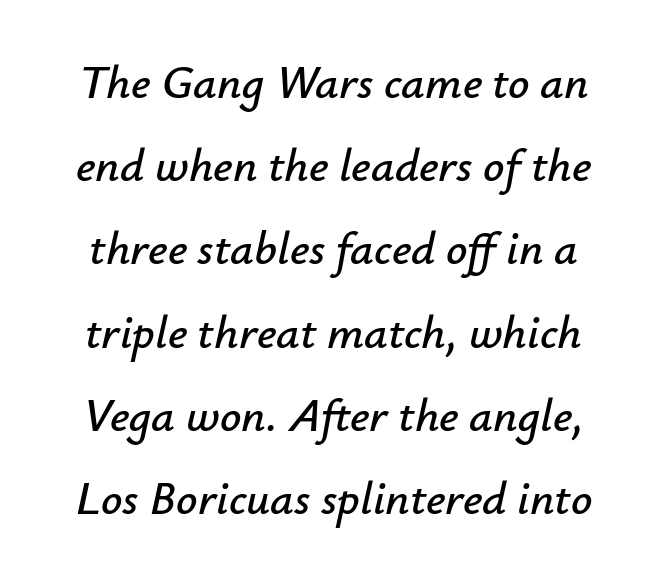
Rendered with sloped, italic letterforms. Students, note that the glyphs here touch the page at normal intervals. Proportional: the letters do not fall into vertical columns. Beneath every word, the page is bare.
